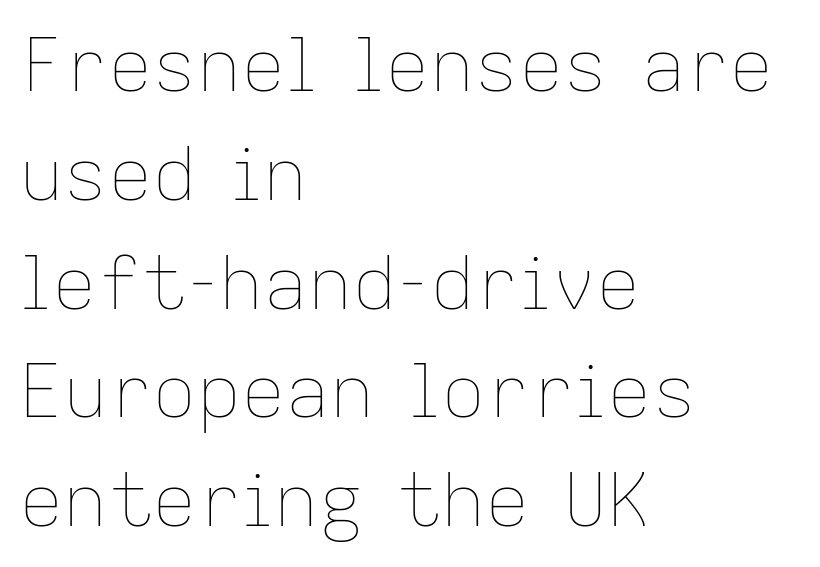
Tracking value appears to be zero — textbook default spacing. Typeset ragged right — the left edge is the straight one. Quick note: underline off. Spacing verdict: proportional, widths tailored to each character. Think standard paragraph weight, or any step lighter than that. This sample keeps an unexceptional amount of space between lines.
